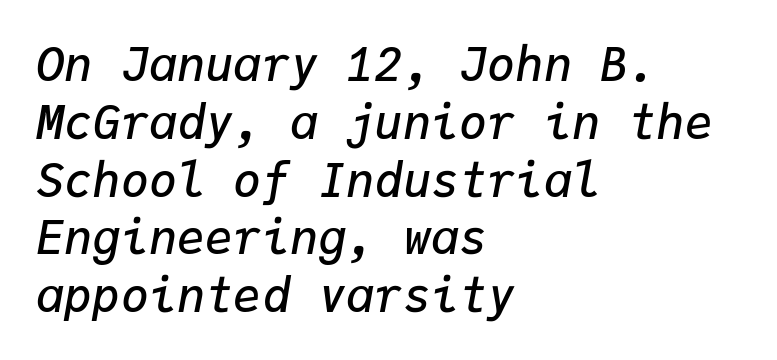
The image shows 47 px semibold type, italic (leaning right), monospaced; set left-aligned, line spacing 1.23x, normal letter spacing, not underlined; low stroke contrast and a medium x-height.
